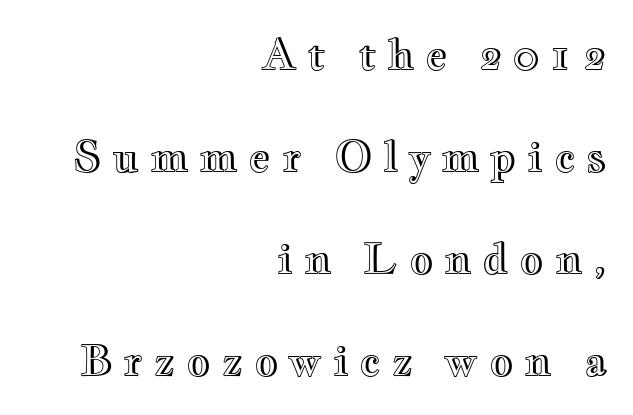
{"italic": "no", "width": "wide", "x_height": "small", "monospaced": "no", "underline": "no", "align": "right", "line_spacing": "loose", "line_spacing_ratio": 2.43, "letter_spacing": "wide", "letter_spacing_em": 0.25, "glyph_px": 42}
